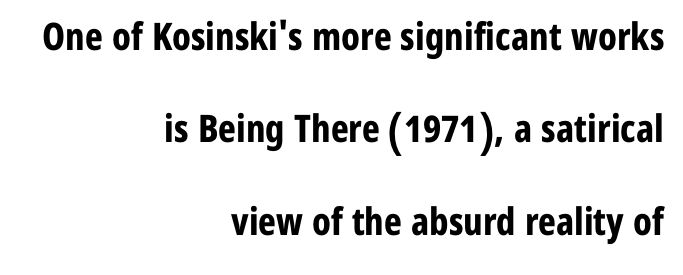
Q: Is the text bold? A: Yes.
Q: Is the text italic (slanted)? A: No, it is upright.
Q: Is the typeface a serif or a sans-serif typeface? A: Sans-serif.
Q: Is the text underlined? A: No.
Q: How is the paragraph aligned? A: Right-aligned.
Q: Is the spacing between letters normal or unusually wide? A: Normal.
Q: Is the spacing between lines tight, normal or loose? A: Loose.
Q: Width (condensed, normal, or wide)? A: Condensed.
Q: Stroke contrast? A: Low.
Q: x-height? A: Medium.
Q: Monospaced? A: No.
